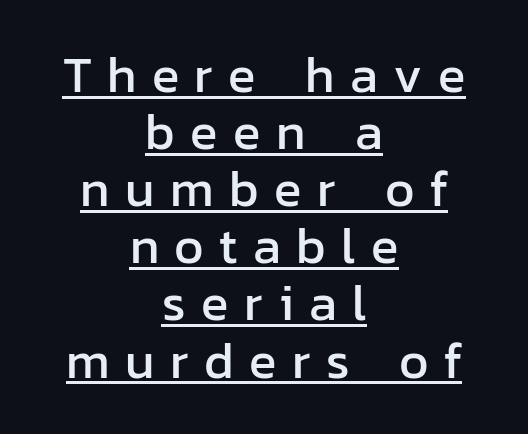
{"serif": "no", "italic": "no", "width": "normal", "stroke_contrast": "low", "x_height": "medium", "monospaced": "no", "underline": "yes", "align": "center", "line_spacing": "tight", "line_spacing_ratio": 1.12, "letter_spacing": "wide", "letter_spacing_em": 0.3, "glyph_px": 51}
